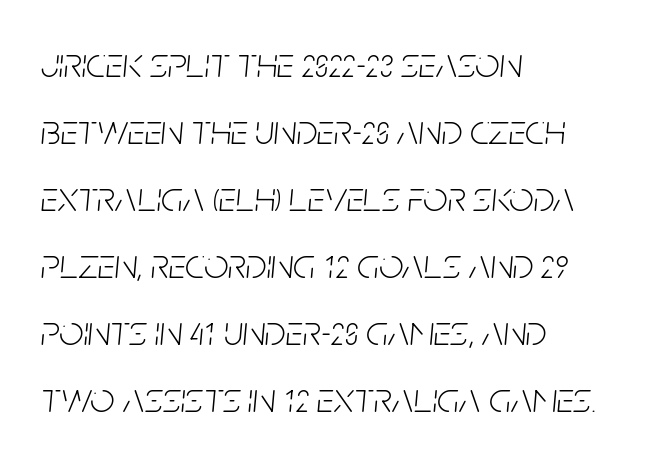
Q: Is the text bold? A: No.
Q: Is the text italic (slanted)? A: Yes, it leans right by about 5 degrees.
Q: Is the text underlined? A: No.
Q: How is the paragraph aligned? A: Left-aligned.
Q: Is the spacing between letters normal or unusually wide? A: Normal.
Q: Is the spacing between lines tight, normal or loose? A: Normal.
Q: Width (condensed, normal, or wide)? A: Condensed.
Q: Stroke contrast? A: Low.
Q: x-height? A: Large.
Q: Monospaced? A: No.
